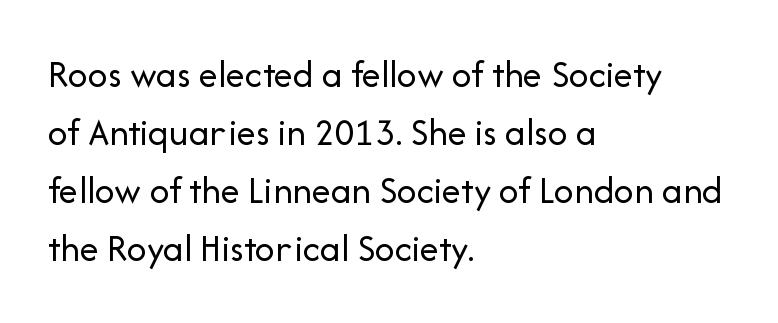
Q: Is the text bold? A: No.
Q: Is the text italic (slanted)? A: No, it is upright.
Q: Is the typeface a serif or a sans-serif typeface? A: Sans-serif.
Q: Is the text underlined? A: No.
Q: How is the paragraph aligned? A: Left-aligned.
Q: Is the spacing between letters normal or unusually wide? A: Normal.
Q: Is the spacing between lines tight, normal or loose? A: Normal.
Q: Width (condensed, normal, or wide)? A: Normal.
Q: Stroke contrast? A: Low.
Q: x-height? A: Medium.
Q: Monospaced? A: No.
